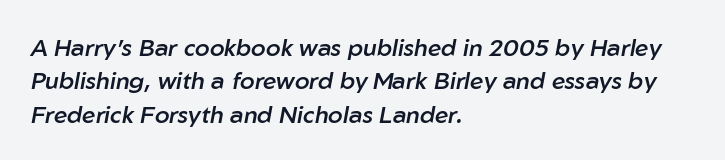
There's an unmistakable incline to the writing here. Nothing unusual about the tracking: characters are spaced as the font intends. Does the leading feel generous? No, just average. All the whitespace from short lines collects on the right. Each row of text sits above clean, open space.
